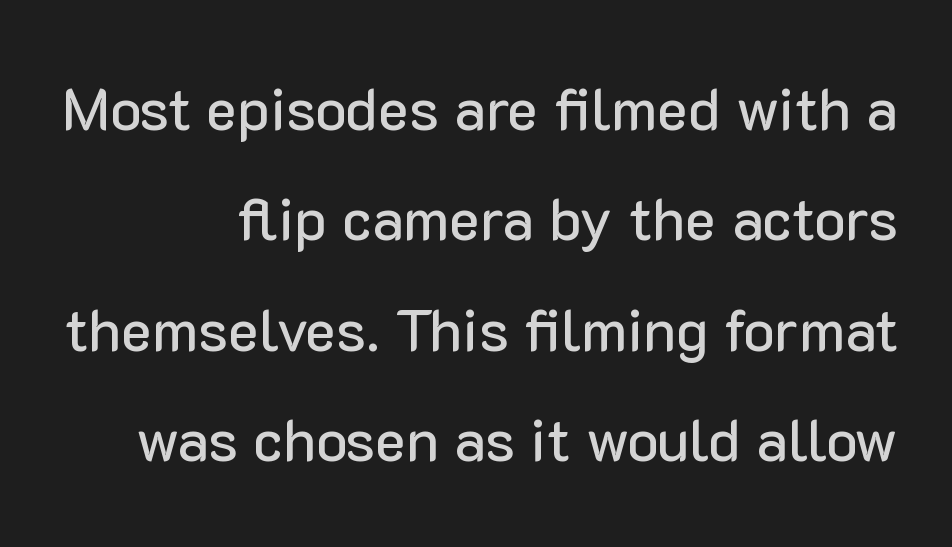
{"serif": "no", "italic": "no", "width": "normal", "stroke_contrast": "low", "x_height": "medium", "monospaced": "no", "underline": "no", "align": "right", "line_spacing_ratio": 1.87, "letter_spacing": "normal", "letter_spacing_em": 0.0, "glyph_px": 59}
